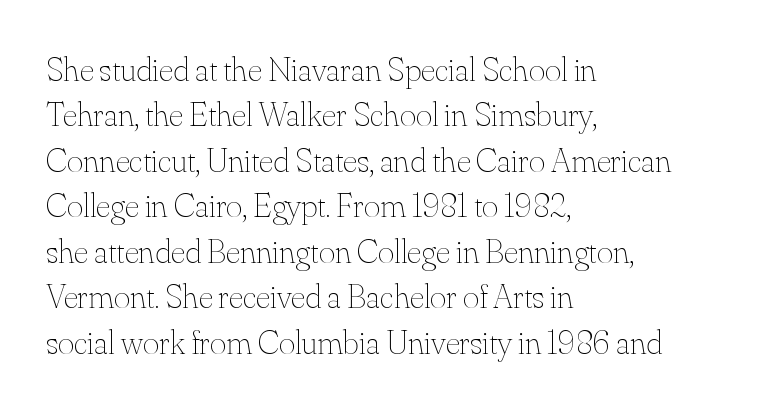
{"italic": "no", "bold": "no", "weight": "thin", "width": "normal", "stroke_contrast": "medium", "x_height": "small", "monospaced": "no", "underline": "no", "align": "left", "line_spacing": "normal", "line_spacing_ratio": 1.3, "letter_spacing": "normal", "letter_spacing_em": 0.0, "glyph_px": 35}
